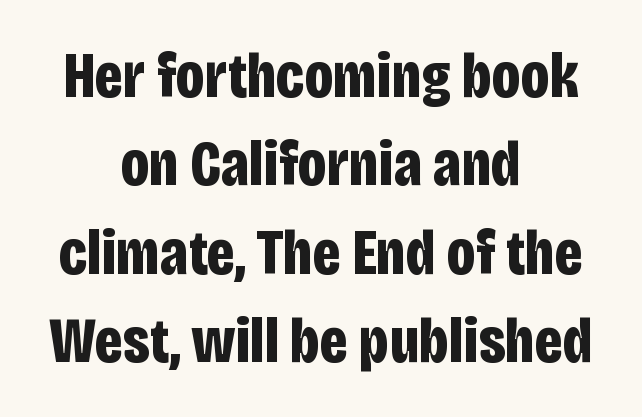
Q: Is the text bold? A: Yes.
Q: Is the text italic (slanted)? A: No, it is upright.
Q: Is the typeface a serif or a sans-serif typeface? A: Sans-serif.
Q: Is the text underlined? A: No.
Q: How is the paragraph aligned? A: Centered.
Q: Is the spacing between letters normal or unusually wide? A: Normal.
Q: Is the spacing between lines tight, normal or loose? A: Normal.
Q: Width (condensed, normal, or wide)? A: Condensed.
Q: Stroke contrast? A: Low.
Q: x-height? A: Large.
Q: Monospaced? A: No.
